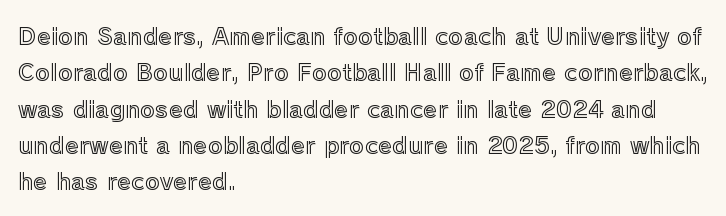
Q: Is the text italic (slanted)? A: No, it is upright.
Q: Is the text underlined? A: No.
Q: How is the paragraph aligned? A: Left-aligned.
Q: Is the spacing between letters normal or unusually wide? A: Normal.
Q: Is the spacing between lines tight, normal or loose? A: Normal.
